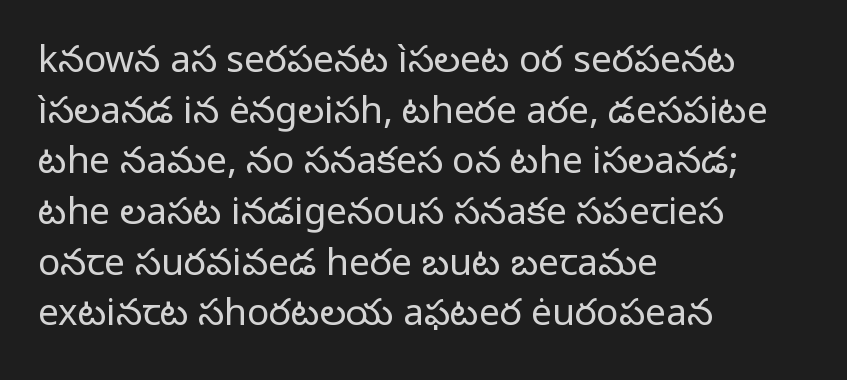
Q: Is the text bold? A: No.
Q: Is the text italic (slanted)? A: No, it is upright.
Q: Is the typeface a serif or a sans-serif typeface? A: Sans-serif.
Q: Is the text underlined? A: No.
Q: How is the paragraph aligned? A: Left-aligned.
Q: Is the spacing between letters normal or unusually wide? A: Normal.
Q: Is the spacing between lines tight, normal or loose? A: Normal.
Q: Width (condensed, normal, or wide)? A: Normal.
Q: Stroke contrast? A: Low.
Q: x-height? A: Medium.
Q: Monospaced? A: No.
